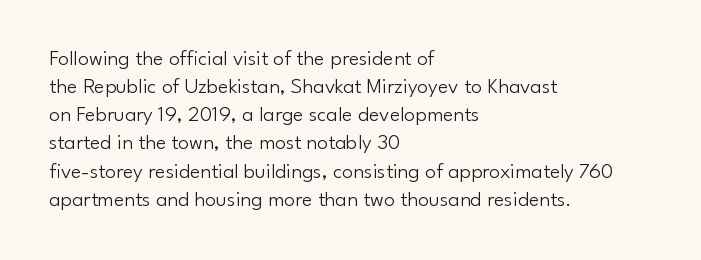
The image shows 22 px text type, upright; set left-aligned, normal line spacing (1.28x), normal letter spacing, not underlined.
